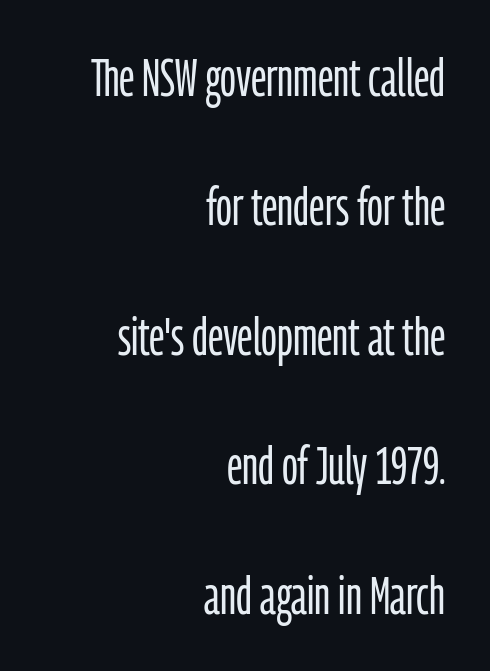
{"serif": "no", "italic": "no", "bold": "no", "weight": "light", "width": "condensed", "stroke_contrast": "low", "x_height": "medium", "monospaced": "no", "underline": "no", "align": "right", "line_spacing": "loose", "line_spacing_ratio": 2.49, "letter_spacing": "normal", "letter_spacing_em": 0.0, "glyph_px": 52}
